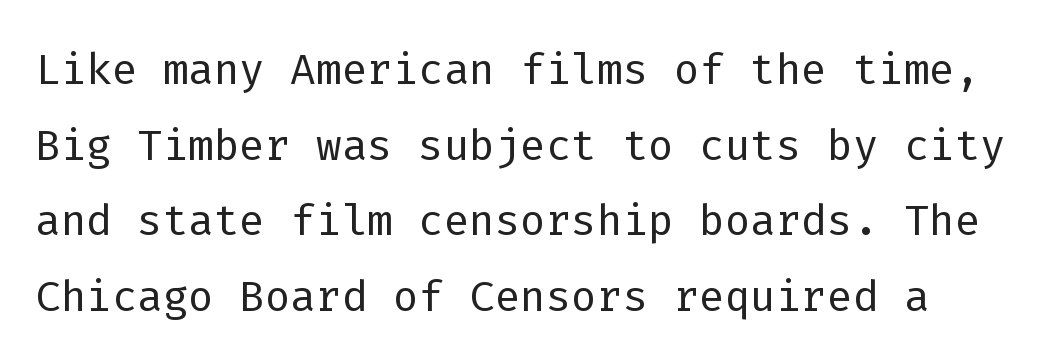
The designer went with a sans here, leaving each stem footless. No heavy texture on the line: the type isn't bold. In terms of leading, this rendering sits right in the middle. These lines were composed using upright roman letters.
